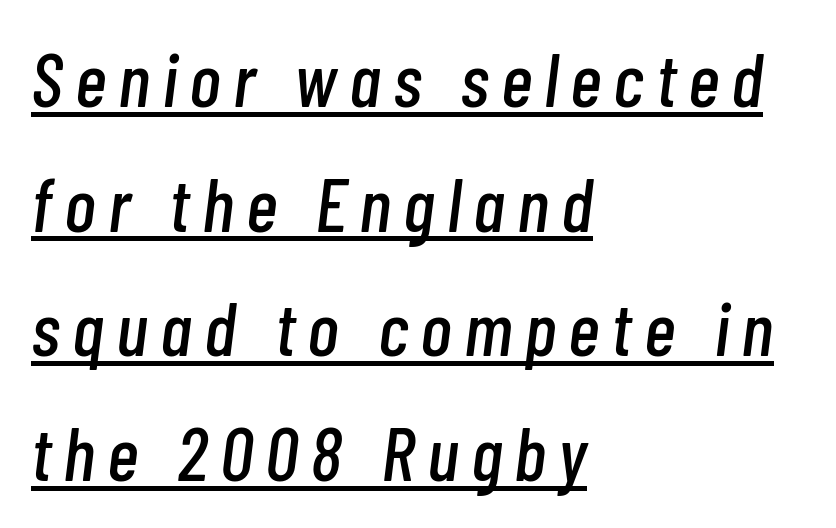
Q: Is the text italic (slanted)? A: Yes, it leans right by about 7 degrees.
Q: Is the text underlined? A: Yes.
Q: How is the paragraph aligned? A: Left-aligned.
Q: Is the spacing between lines tight, normal or loose? A: Normal.
Q: Width (condensed, normal, or wide)? A: Condensed.
Q: Stroke contrast? A: Low.
Q: x-height? A: Medium.
Q: Monospaced? A: No.
